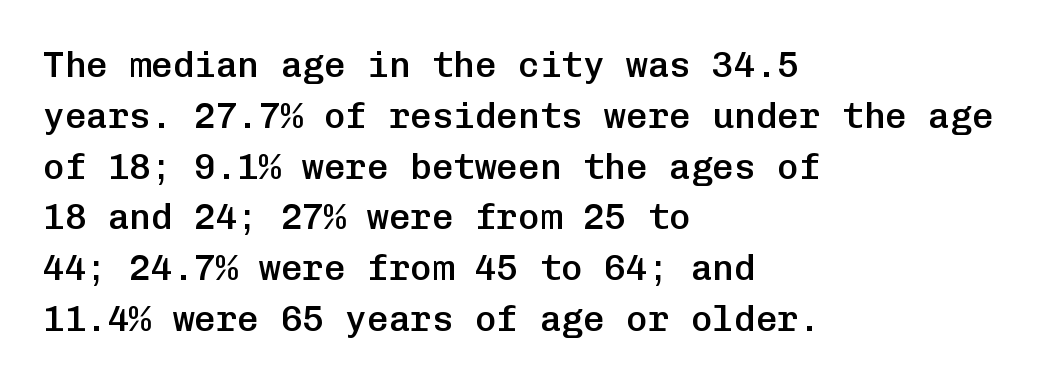
{"serif": "no", "italic": "no", "bold": "semi", "weight": "semibold", "width": "normal", "stroke_contrast": "low", "x_height": "medium", "monospaced": "yes", "underline": "no", "align": "left", "line_spacing": "normal", "line_spacing_ratio": 1.41, "letter_spacing": "normal", "letter_spacing_em": 0.0, "glyph_px": 36}
